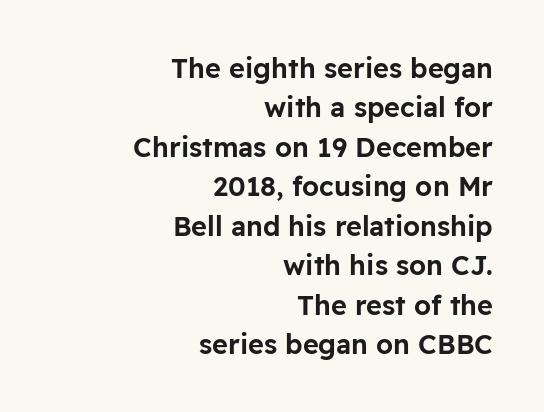
The words here are not underlined. Horizontally, the lines are justified to the trailing edge only. Between one letter and the next there's only the usual sliver of space. Each new line begins a customary step beneath the previous one. Notice how the stems are strictly vertical — no italics here.
